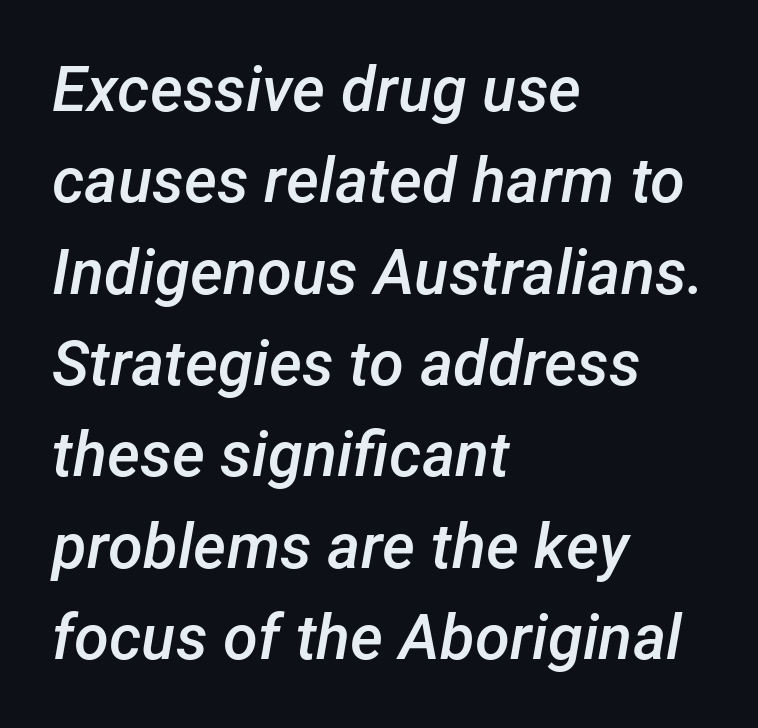
Q: Is the text bold? A: Semi-bold.
Q: Is the text italic (slanted)? A: Yes, it leans right by about 12 degrees.
Q: Is the text underlined? A: No.
Q: How is the paragraph aligned? A: Left-aligned.
Q: Is the spacing between letters normal or unusually wide? A: Normal.
Q: Is the spacing between lines tight, normal or loose? A: Normal.
Q: Width (condensed, normal, or wide)? A: Normal.
Q: Stroke contrast? A: Low.
Q: x-height? A: Medium.
Q: Monospaced? A: No.
